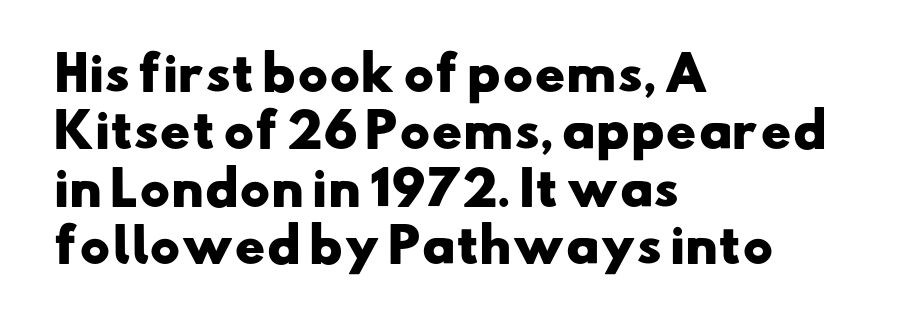
{"serif": "no", "bold": "yes", "weight": "heavy", "width": "wide", "stroke_contrast": "low", "x_height": "small", "monospaced": "no", "underline": "no", "align": "left", "line_spacing": "normal", "line_spacing_ratio": 1.25, "letter_spacing": "normal", "letter_spacing_em": 0.0, "glyph_px": 46}
